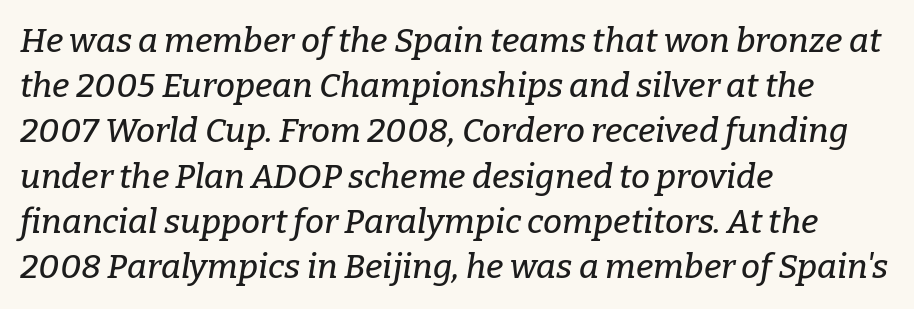
The typeface chosen for these lines features serifs. The rendering uses natural spacing where letterforms have individual widths. Caption: multi-line text, flush left, ragged right. The tracking reads as untouched default to a designer's eye.
